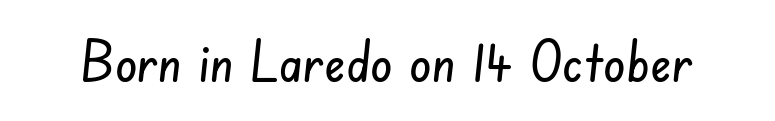
{"serif": "no", "width": "condensed", "stroke_contrast": "low", "x_height": "small", "monospaced": "no", "underline": "no", "letter_spacing": "normal", "letter_spacing_em": 0.0, "glyph_px": 56}
